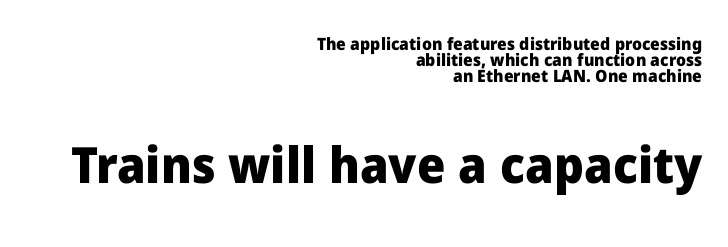
{"serif": "no", "italic": "no", "bold": "yes", "weight": "heavy", "width": "normal", "stroke_contrast": "low", "x_height": "medium", "monospaced": "no", "underline": "no", "align": "right", "line_spacing": "tight", "line_spacing_ratio": 0.95, "letter_spacing": "normal", "letter_spacing_em": 0.0, "larger_block": "second", "size_ratio": 2.94, "glyph_px": 50}
